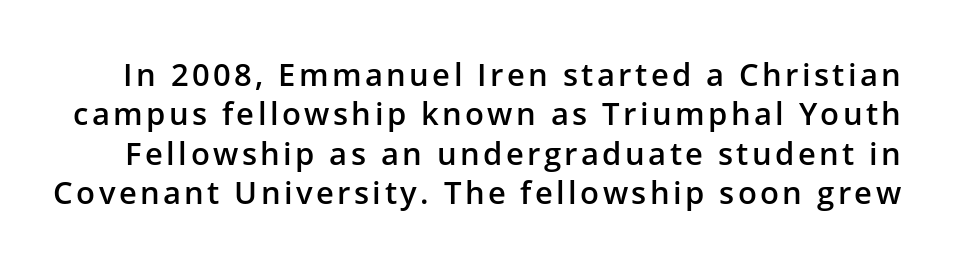
Q: Is the text bold? A: Semi-bold.
Q: Is the text italic (slanted)? A: No, it is upright.
Q: Is the typeface a serif or a sans-serif typeface? A: Sans-serif.
Q: Is the text underlined? A: No.
Q: Is the spacing between lines tight, normal or loose? A: Normal.
Q: Width (condensed, normal, or wide)? A: Normal.
Q: Stroke contrast? A: Low.
Q: x-height? A: Medium.
Q: Monospaced? A: No.
